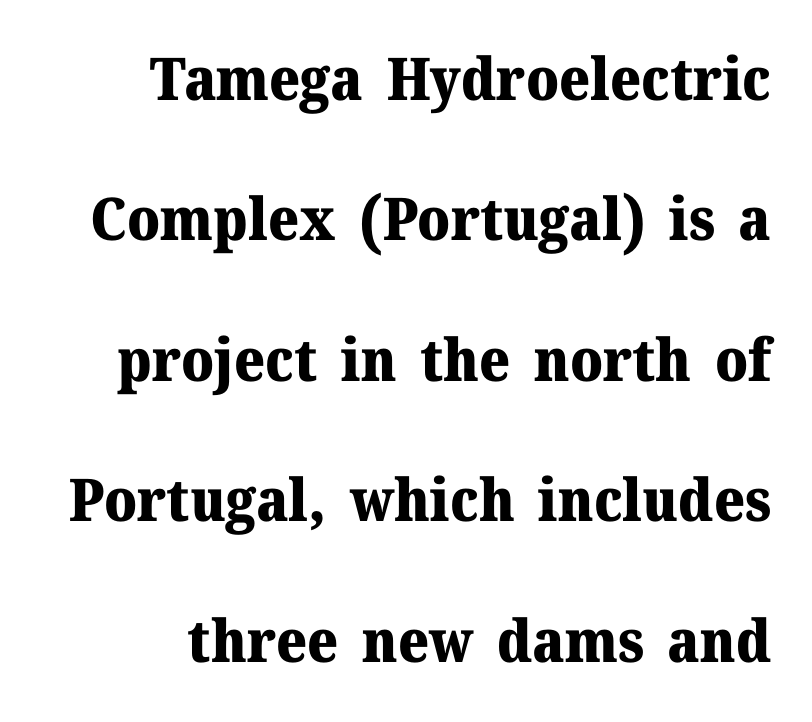
Q: Is the text bold? A: Yes.
Q: Is the text italic (slanted)? A: No, it is upright.
Q: Is the typeface a serif or a sans-serif typeface? A: Serif.
Q: Is the text underlined? A: No.
Q: Is the spacing between letters normal or unusually wide? A: Normal.
Q: Is the spacing between lines tight, normal or loose? A: Loose.
Q: Width (condensed, normal, or wide)? A: Normal.
Q: Stroke contrast? A: Medium.
Q: x-height? A: Medium.
Q: Monospaced? A: No.
